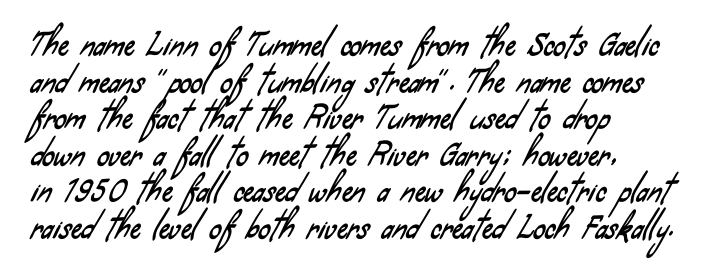
{"serif": "no", "width": "condensed", "stroke_contrast": "low", "x_height": "small", "monospaced": "no", "underline": "no", "align": "left", "line_spacing_ratio": 1.22, "letter_spacing": "normal", "letter_spacing_em": 0.0, "glyph_px": 30}
